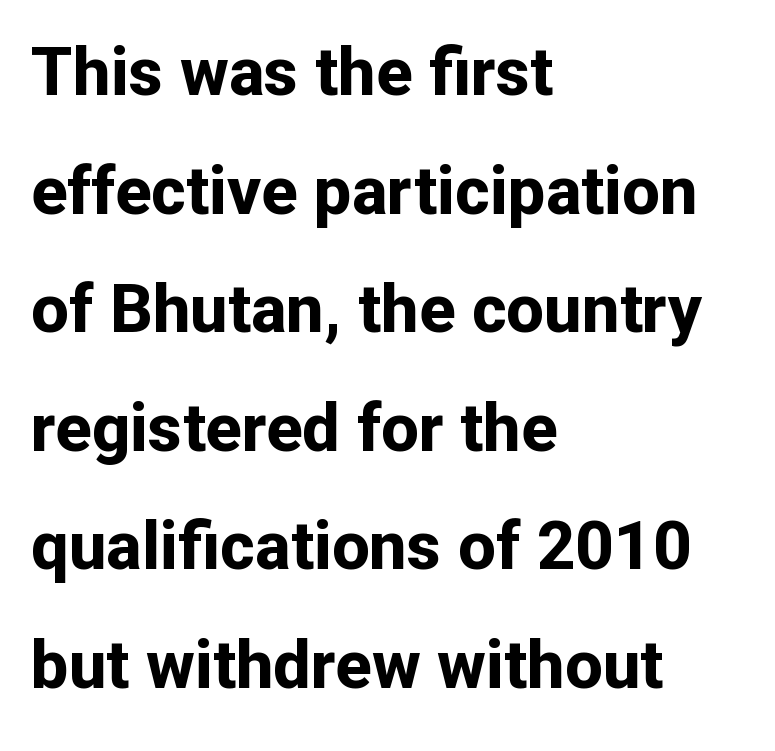
Q: Is the text bold? A: Yes.
Q: Is the text italic (slanted)? A: No, it is upright.
Q: Is the typeface a serif or a sans-serif typeface? A: Sans-serif.
Q: Is the text underlined? A: No.
Q: How is the paragraph aligned? A: Left-aligned.
Q: Is the spacing between letters normal or unusually wide? A: Normal.
Q: Width (condensed, normal, or wide)? A: Normal.
Q: Stroke contrast? A: Low.
Q: x-height? A: Medium.
Q: Monospaced? A: No.
